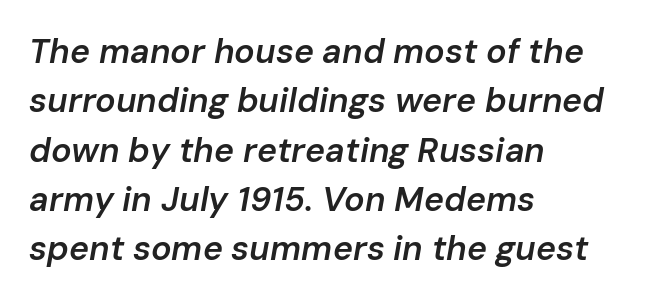
Q: Is the text bold? A: Semi-bold.
Q: Is the text italic (slanted)? A: Yes, it leans right by about 10 degrees.
Q: Is the text underlined? A: No.
Q: How is the paragraph aligned? A: Left-aligned.
Q: Is the spacing between letters normal or unusually wide? A: Normal.
Q: Is the spacing between lines tight, normal or loose? A: Normal.
Q: Width (condensed, normal, or wide)? A: Normal.
Q: Stroke contrast? A: Low.
Q: x-height? A: Medium.
Q: Monospaced? A: No.
